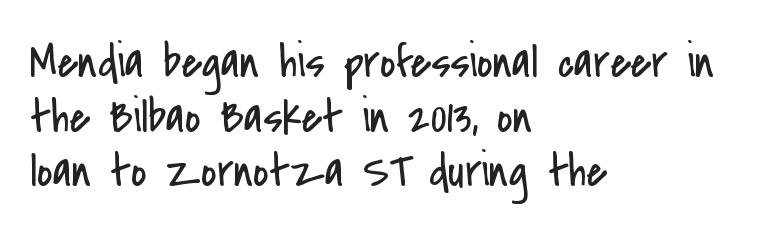
The image shows 48 px regular-weight, condensed sans-serif type, upright; set left-aligned, tight line spacing (1.14x), normal letter spacing, not underlined; low stroke contrast and a small x-height.
